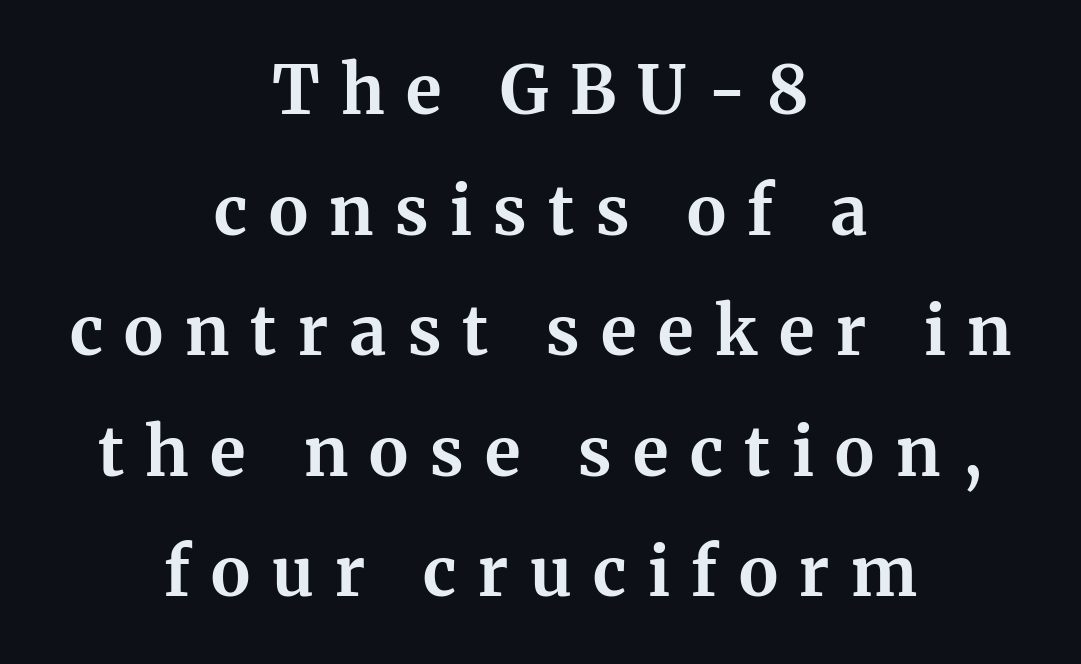
Q: Is the text bold? A: Yes.
Q: Is the text italic (slanted)? A: No, it is upright.
Q: Is the typeface a serif or a sans-serif typeface? A: Serif.
Q: Is the text underlined? A: No.
Q: How is the paragraph aligned? A: Centered.
Q: Is the spacing between letters normal or unusually wide? A: Unusually wide.
Q: Width (condensed, normal, or wide)? A: Normal.
Q: Stroke contrast? A: Medium.
Q: x-height? A: Medium.
Q: Monospaced? A: No.
